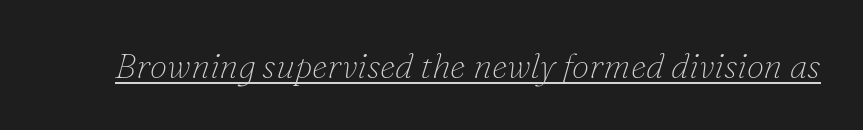
In terms of letterspacing, this is plain default setting. Letters have the restrained weight of plain body copy at most. Is there an underline? Yes — a line sits under the letters. A typesetter would label this face a serif.
